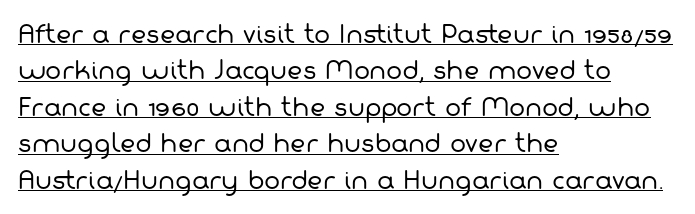
Q: Is the text bold? A: No.
Q: Is the text underlined? A: Yes.
Q: How is the paragraph aligned? A: Left-aligned.
Q: Is the spacing between letters normal or unusually wide? A: Normal.
Q: Is the spacing between lines tight, normal or loose? A: Normal.
